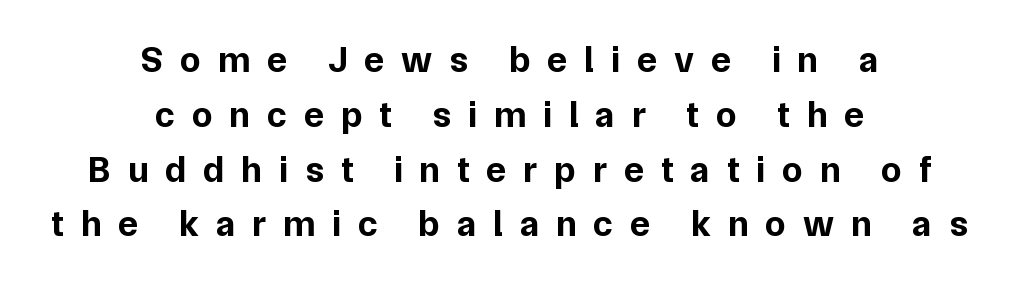
Q: Is the text bold? A: Yes.
Q: Is the text italic (slanted)? A: No, it is upright.
Q: Is the typeface a serif or a sans-serif typeface? A: Sans-serif.
Q: Is the text underlined? A: No.
Q: How is the paragraph aligned? A: Centered.
Q: Is the spacing between letters normal or unusually wide? A: Unusually wide.
Q: Is the spacing between lines tight, normal or loose? A: Normal.
Q: Width (condensed, normal, or wide)? A: Normal.
Q: Stroke contrast? A: Low.
Q: x-height? A: Medium.
Q: Monospaced? A: No.
